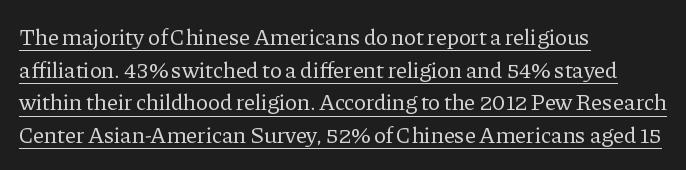
Q: Is the text bold? A: No.
Q: Is the text italic (slanted)? A: No, it is upright.
Q: Is the text underlined? A: Yes.
Q: How is the paragraph aligned? A: Left-aligned.
Q: Is the spacing between letters normal or unusually wide? A: Normal.
Q: Is the spacing between lines tight, normal or loose? A: Normal.
